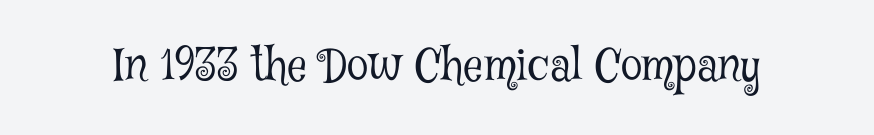
{"serif": "yes", "italic": "no", "bold": "no", "weight": "light", "width": "condensed", "stroke_contrast": "low", "x_height": "medium", "monospaced": "no", "underline": "no", "letter_spacing": "normal", "letter_spacing_em": 0.0, "glyph_px": 44}
